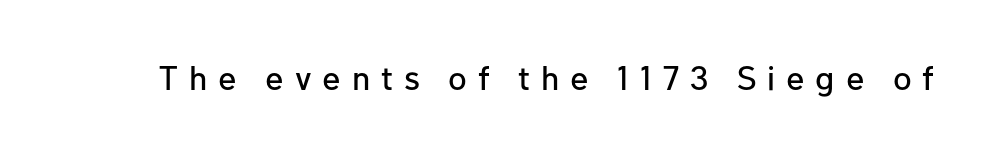
Q: Is the text italic (slanted)? A: No, it is upright.
Q: Is the typeface a serif or a sans-serif typeface? A: Sans-serif.
Q: Is the text underlined? A: No.
Q: Is the spacing between letters normal or unusually wide? A: Unusually wide.
Q: Width (condensed, normal, or wide)? A: Normal.
Q: Stroke contrast? A: Low.
Q: x-height? A: Medium.
Q: Monospaced? A: No.
